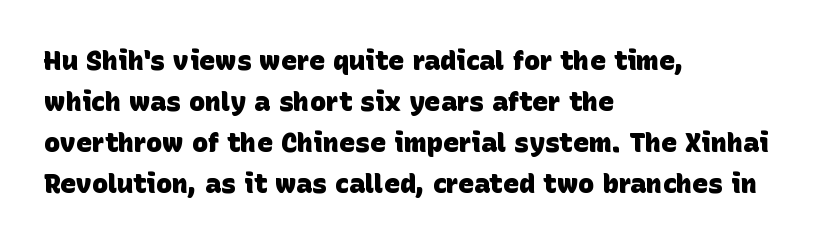
You could call the tracking neutral — neither tight nor loose. Bare-footed words on every line. Every row of glyphs begins at an identical x-position on the left. The vertical gap from one line to the next is medium. Caption: bold face, heavy strokes.
